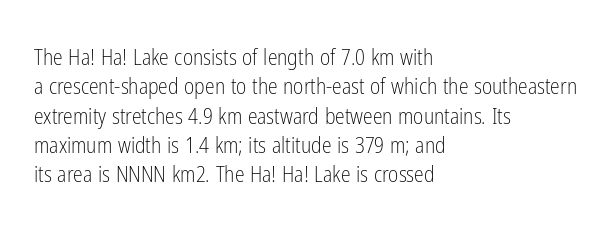
{"italic": "no", "bold": "no", "underline": "no", "align": "left", "line_spacing": "normal", "line_spacing_ratio": 1.33, "letter_spacing": "normal", "letter_spacing_em": 0.0, "glyph_px": 22}
